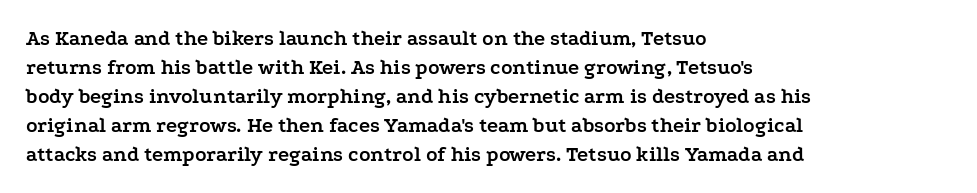
Q: Is the text bold? A: Yes.
Q: Is the text italic (slanted)? A: No, it is upright.
Q: Is the text underlined? A: No.
Q: How is the paragraph aligned? A: Left-aligned.
Q: Is the spacing between letters normal or unusually wide? A: Normal.
Q: Is the spacing between lines tight, normal or loose? A: Normal.
